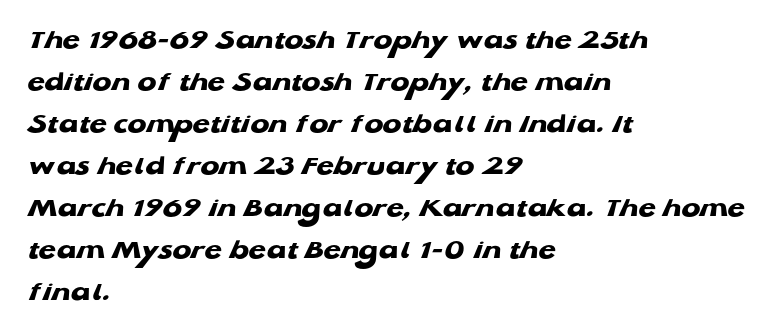
Q: Is the text bold? A: Yes.
Q: Is the typeface a serif or a sans-serif typeface? A: Sans-serif.
Q: Is the text underlined? A: No.
Q: How is the paragraph aligned? A: Left-aligned.
Q: Is the spacing between letters normal or unusually wide? A: Normal.
Q: Is the spacing between lines tight, normal or loose? A: Normal.
Q: Width (condensed, normal, or wide)? A: Wide.
Q: Stroke contrast? A: Low.
Q: x-height? A: Medium.
Q: Monospaced? A: No.
